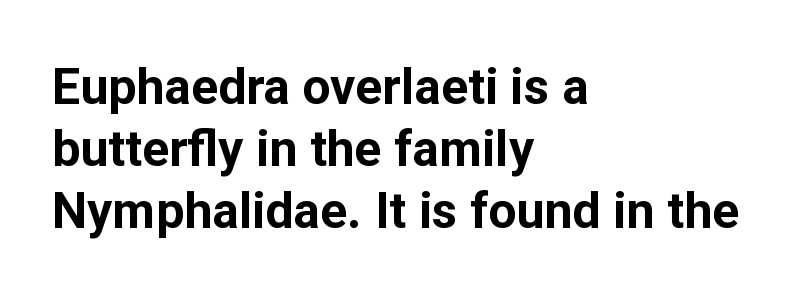
{"serif": "no", "italic": "no", "bold": "yes", "weight": "bold", "width": "normal", "stroke_contrast": "low", "x_height": "medium", "monospaced": "no", "underline": "no", "align": "left", "line_spacing_ratio": 1.24, "letter_spacing": "normal", "letter_spacing_em": 0.0, "glyph_px": 50}
